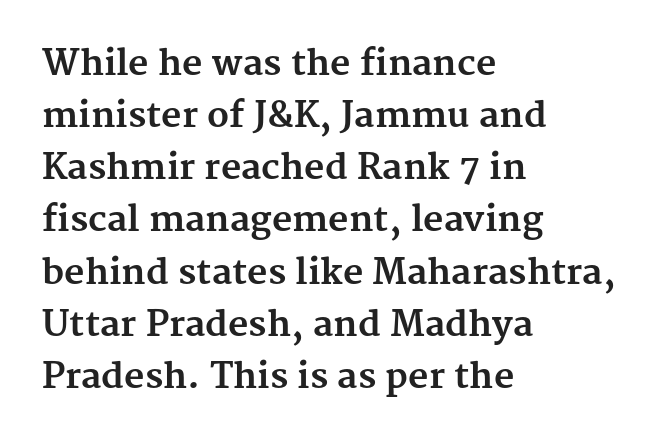
The image shows 35 px bold serif type, upright; set left-aligned, normal line spacing (1.49x), normal letter spacing, not underlined; medium stroke contrast and a medium x-height.
